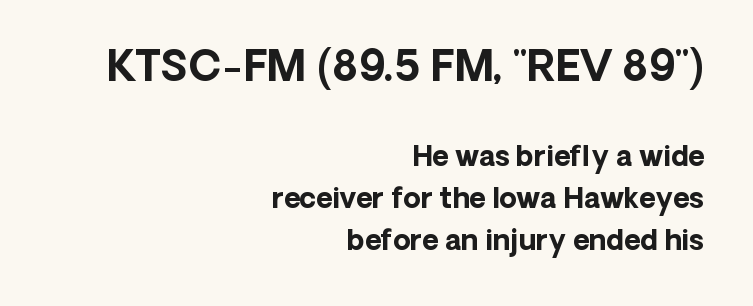
{"serif": "no", "italic": "no", "bold": "yes", "weight": "bold", "width": "normal", "stroke_contrast": "low", "x_height": "medium", "monospaced": "no", "underline": "no", "align": "right", "line_spacing": "normal", "line_spacing_ratio": 1.49, "letter_spacing": "normal", "letter_spacing_em": 0.0, "larger_block": "first", "size_ratio": 1.5, "glyph_px": 42}
